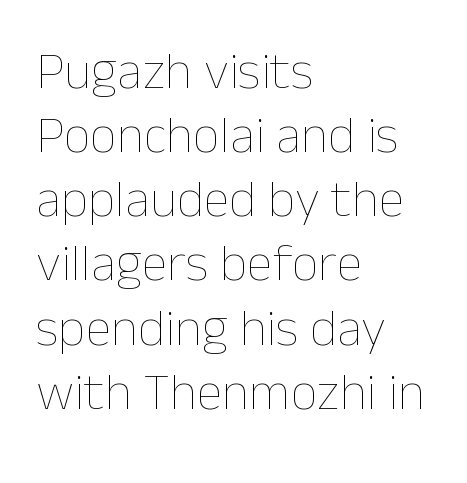
{"italic": "no", "bold": "no", "weight": "thin", "width": "normal", "stroke_contrast": "low", "x_height": "medium", "monospaced": "no", "underline": "no", "align": "left", "line_spacing_ratio": 1.21, "letter_spacing": "normal", "letter_spacing_em": 0.0, "glyph_px": 53}
